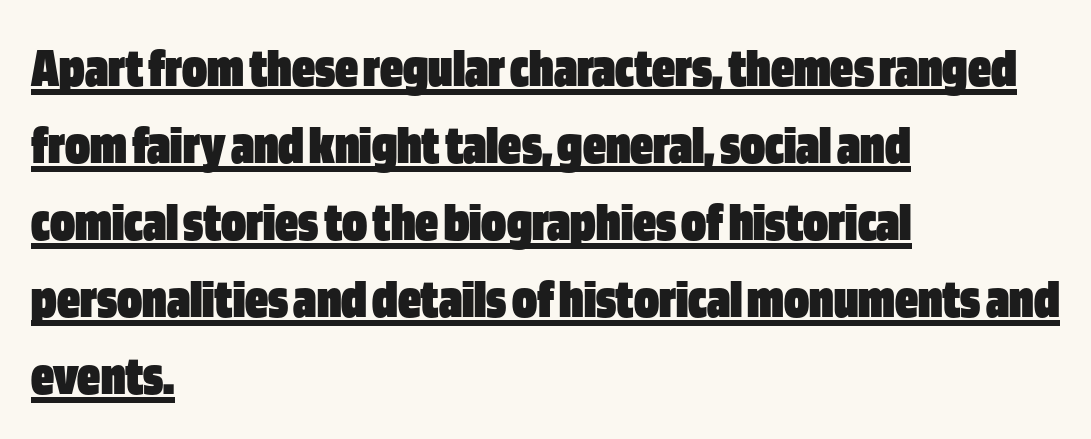
Q: Is the text bold? A: Yes.
Q: Is the text italic (slanted)? A: No, it is upright.
Q: Is the typeface a serif or a sans-serif typeface? A: Sans-serif.
Q: Is the text underlined? A: Yes.
Q: How is the paragraph aligned? A: Left-aligned.
Q: Is the spacing between letters normal or unusually wide? A: Normal.
Q: Is the spacing between lines tight, normal or loose? A: Normal.
Q: Width (condensed, normal, or wide)? A: Condensed.
Q: Stroke contrast? A: Low.
Q: x-height? A: Large.
Q: Monospaced? A: No.
